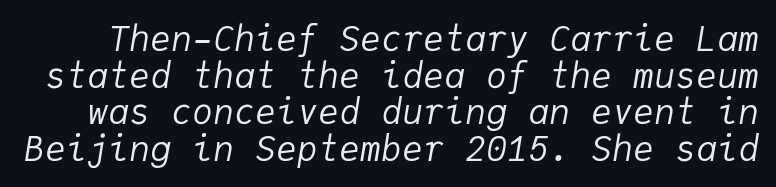
The image shows 35 px regular-weight type, italic (leaning right), monospaced; set tight line spacing (1.05x), normal letter spacing, not underlined; low stroke contrast and a medium x-height.
